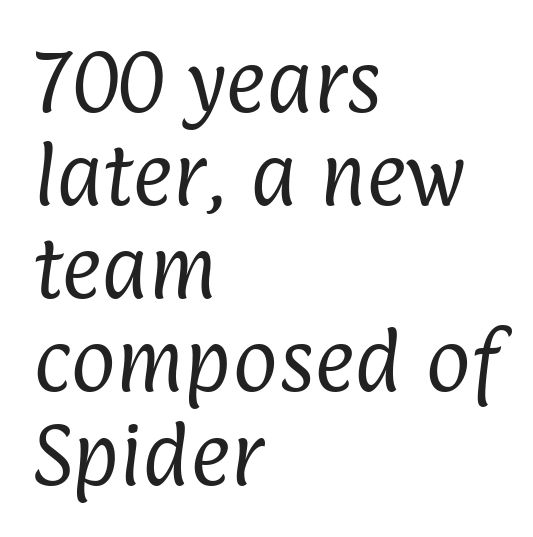
Q: Is the text bold? A: No.
Q: Is the typeface a serif or a sans-serif typeface? A: Sans-serif.
Q: Is the text underlined? A: No.
Q: How is the paragraph aligned? A: Left-aligned.
Q: Is the spacing between letters normal or unusually wide? A: Normal.
Q: Is the spacing between lines tight, normal or loose? A: Normal.
Q: Width (condensed, normal, or wide)? A: Condensed.
Q: Stroke contrast? A: Low.
Q: x-height? A: Medium.
Q: Monospaced? A: No.
